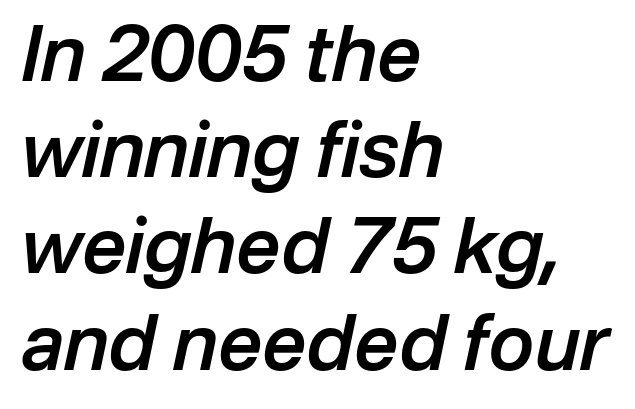
The image shows 77 px semibold type, italic (leaning right); set left-aligned, normal line spacing (1.25x), normal letter spacing, not underlined; low stroke contrast and a medium x-height.
